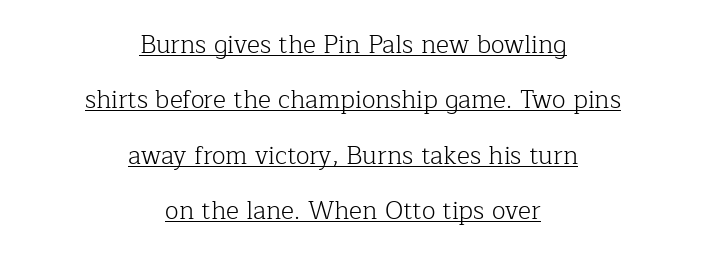
These lines stand farther apart than default settings would place them. The rendering uses the underline text-decoration. Stroke thickness stays within the range of a standard reading face or lighter. The tracking reads as untouched default to a designer's eye. Visually the block forms a symmetrical silhouette, jagged on both flanks.
